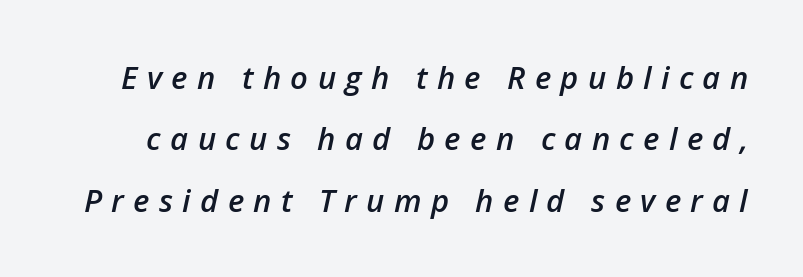
Q: Is the text bold? A: Semi-bold.
Q: Is the text italic (slanted)? A: Yes, it leans right by about 12 degrees.
Q: Is the text underlined? A: No.
Q: Is the spacing between letters normal or unusually wide? A: Unusually wide.
Q: Is the spacing between lines tight, normal or loose? A: Loose.
Q: Width (condensed, normal, or wide)? A: Normal.
Q: Stroke contrast? A: Low.
Q: x-height? A: Medium.
Q: Monospaced? A: No.
